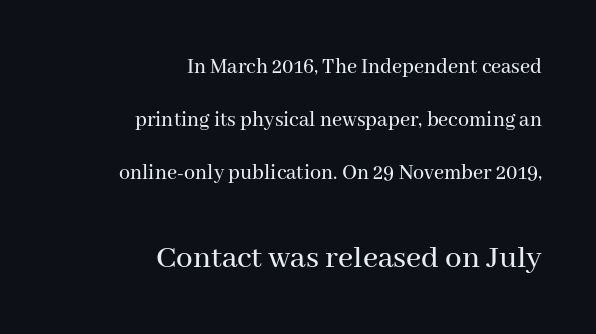
{"serif": "yes", "italic": "no", "width": "normal", "stroke_contrast": "medium", "x_height": "medium", "monospaced": "no", "underline": "no", "align": "right", "line_spacing": "loose", "line_spacing_ratio": 2.41, "letter_spacing": "normal", "letter_spacing_em": 0.0, "larger_block": "second", "size_ratio": 1.5, "glyph_px": 33}
